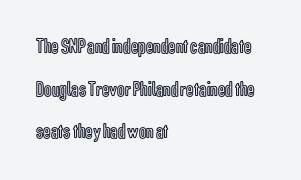
The image shows 21 px text type, upright; set left-aligned, loose line spacing (2.03x), normal letter spacing, not underlined.
